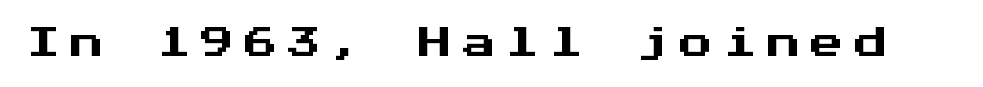
{"serif": "no", "italic": "no", "width": "normal", "stroke_contrast": "medium", "x_height": "medium", "monospaced": "yes", "underline": "no", "letter_spacing": "wide", "letter_spacing_em": 0.32, "glyph_px": 33}
